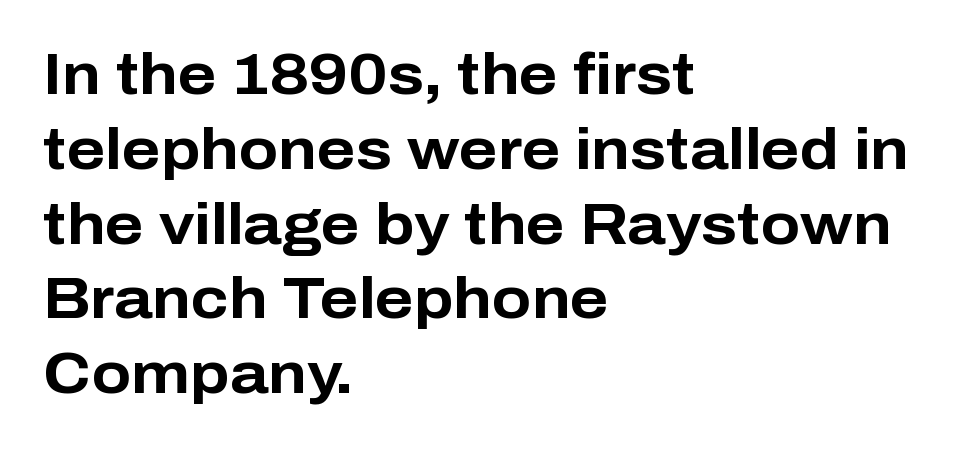
{"serif": "no", "italic": "no", "bold": "yes", "weight": "bold", "width": "normal", "stroke_contrast": "low", "x_height": "medium", "monospaced": "no", "underline": "no", "align": "left", "line_spacing": "normal", "line_spacing_ratio": 1.29, "letter_spacing": "normal", "letter_spacing_em": 0.0, "glyph_px": 58}
